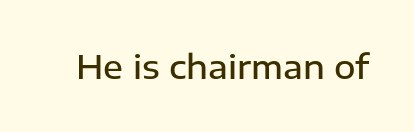
The image shows 33 px semibold sans-serif type, upright; set normal letter spacing, not underlined; low stroke contrast and a medium x-height.
